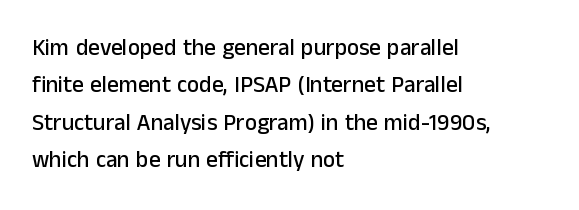
The image shows 23 px text type, upright; set left-aligned, normal line spacing (1.63x), normal letter spacing, not underlined.
